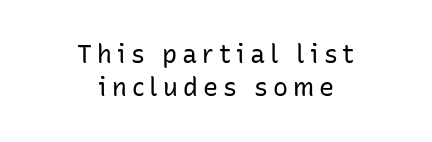
Beneath every word, the page is bare. Here the glyphs are tracked loosely, breaking word shapes into spaced letters. Summary of vertical rhythm: regular, with standard interline spacing. Counters stay open thanks to moderate or lighter strokes.
